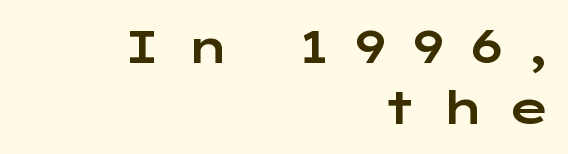
The image shows 46 px wide sans-serif type, upright; set right-aligned, normal line spacing (1.33x), unusually wide letter spacing (+0.47 em), not underlined; low stroke contrast and a medium x-height.
